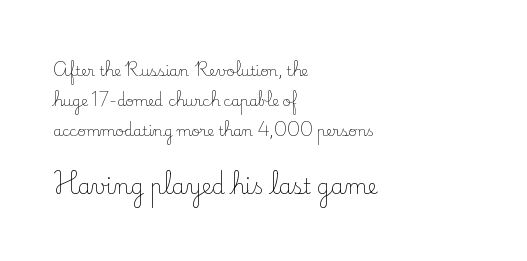
The image shows 21 px text type, upright; set left-aligned, loose line spacing (2.14x), normal letter spacing, not underlined; the second (bottom) block is 1.5x larger.
